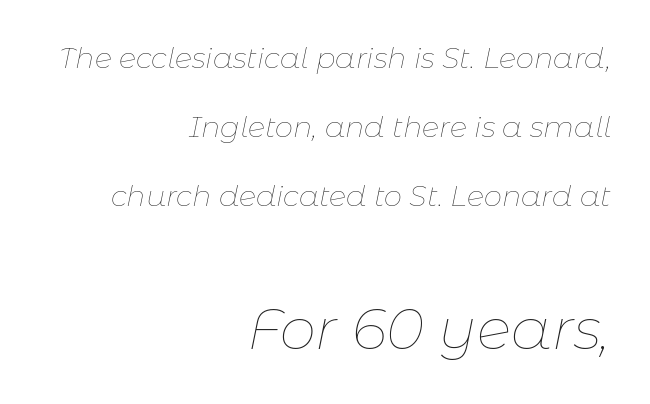
The image shows 58 px thin type, italic (leaning right); set right-aligned, loose line spacing (2.38x), normal letter spacing, not underlined; the second (bottom) block is 2.0x larger; low stroke contrast and a medium x-height.
